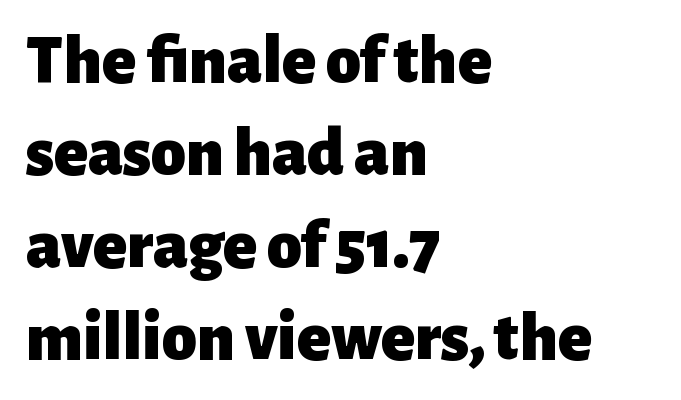
Regular leading. The tracking reads as untouched default to a designer's eye. A typesetter would mark this as roman, not italic. The passage shown is typed in a proportional face where columns would drift. Notice how thick the strokes are: this is what a full bold looks like. Beneath every word, the page is bare.
